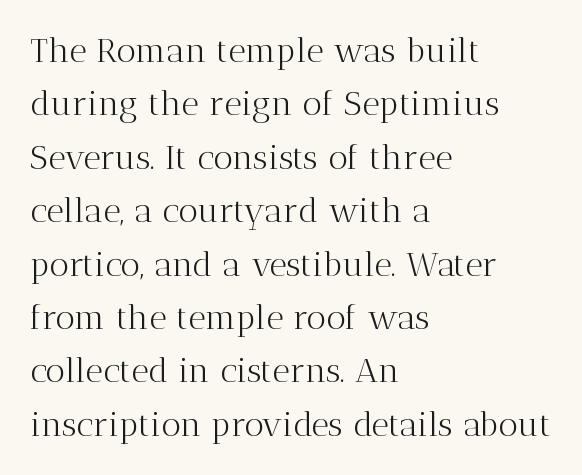
The image shows 34 px light serif type, upright; set left-aligned, normal line spacing (1.57x), normal letter spacing, not underlined; medium stroke contrast and a medium x-height.
